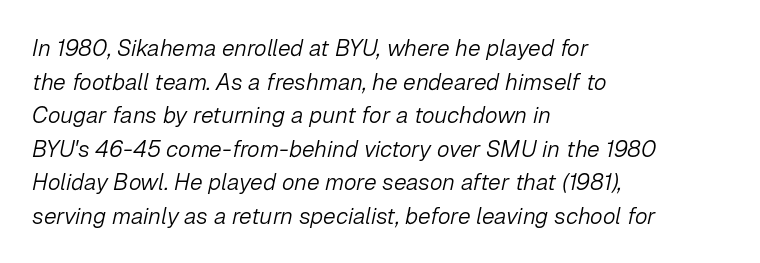
The image shows 23 px text type, italic (leaning right); set left-aligned, normal line spacing (1.46x), normal letter spacing, not underlined.
